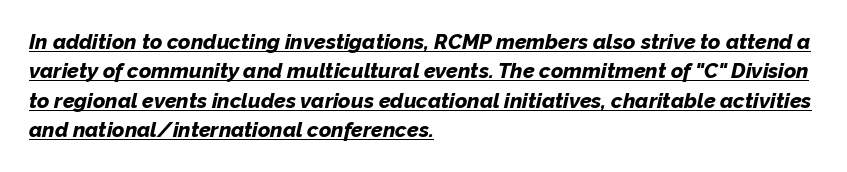
Q: Is the text bold? A: Yes.
Q: Is the text italic (slanted)? A: Yes, it leans right by about 12 degrees.
Q: Is the text underlined? A: Yes.
Q: How is the paragraph aligned? A: Left-aligned.
Q: Is the spacing between letters normal or unusually wide? A: Normal.
Q: Is the spacing between lines tight, normal or loose? A: Normal.
